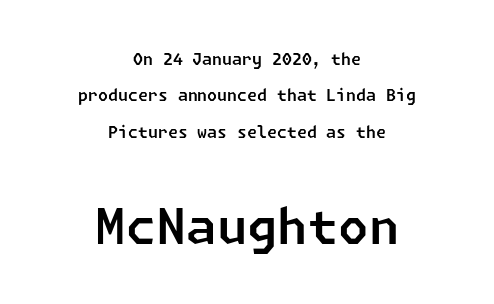
In CSS terms this would be text-align: center. Here the second block reads like a headline and the first like body copy. Honestly, the rows look like they've been pulled way apart. The glyphs are unaccompanied by any horizontal stroke below them. The letters sit at their default tracking, neither squeezed nor spread. The type family on display is of the sans-serif kind.
